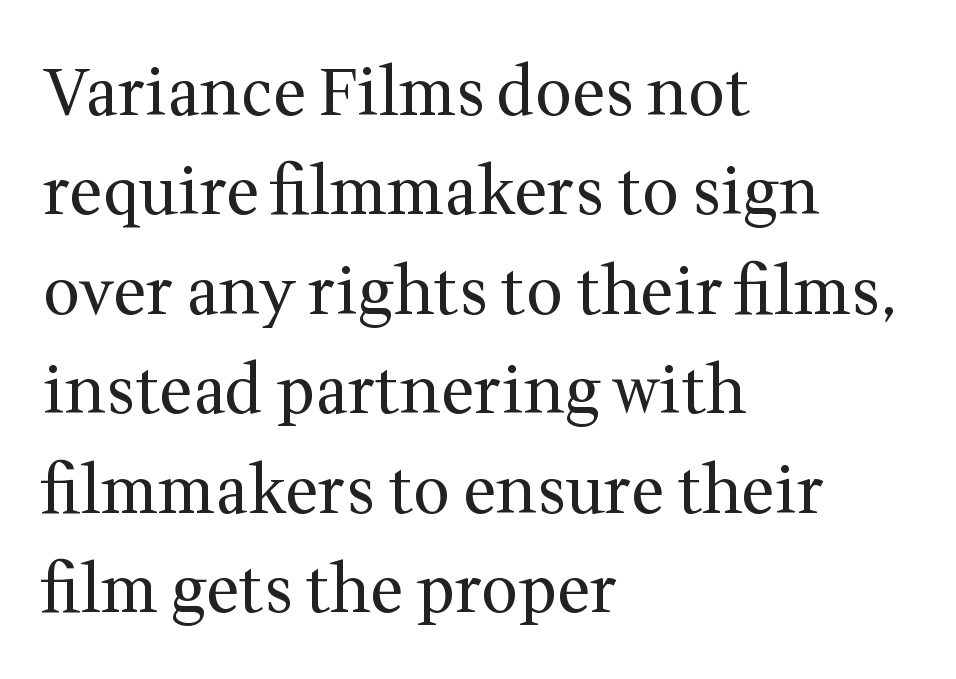
The image shows 65 px regular-weight serif type, upright; set left-aligned, normal line spacing (1.53x), normal letter spacing, not underlined; medium stroke contrast and a medium x-height.
